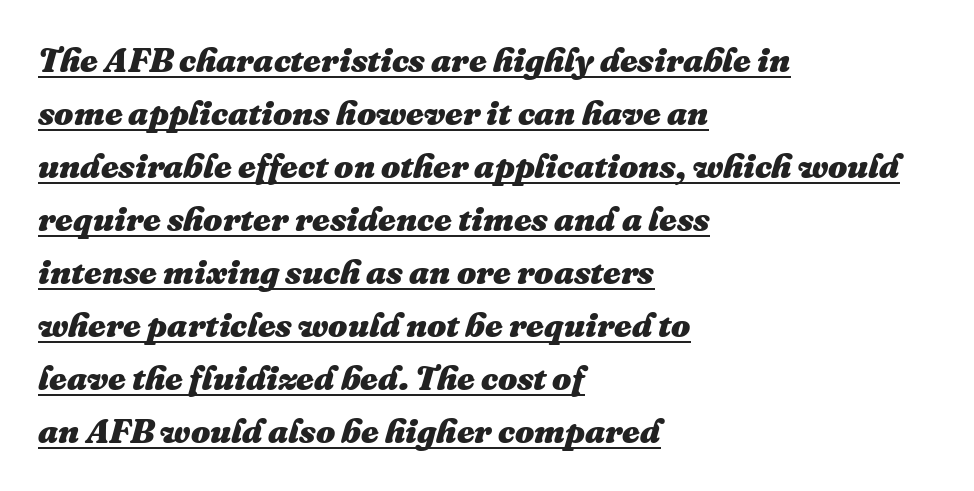
How would I describe the line gaps? Plain and ordinary. Line starts are locked; line ends wander. Bold? Absolutely — the strokes are thick and heavy. The passage shown is typed in a proportional face where columns would drift. The rendered words wear a rule along their underside. Here the glyphs are tracked normally, forming tight word shapes.
